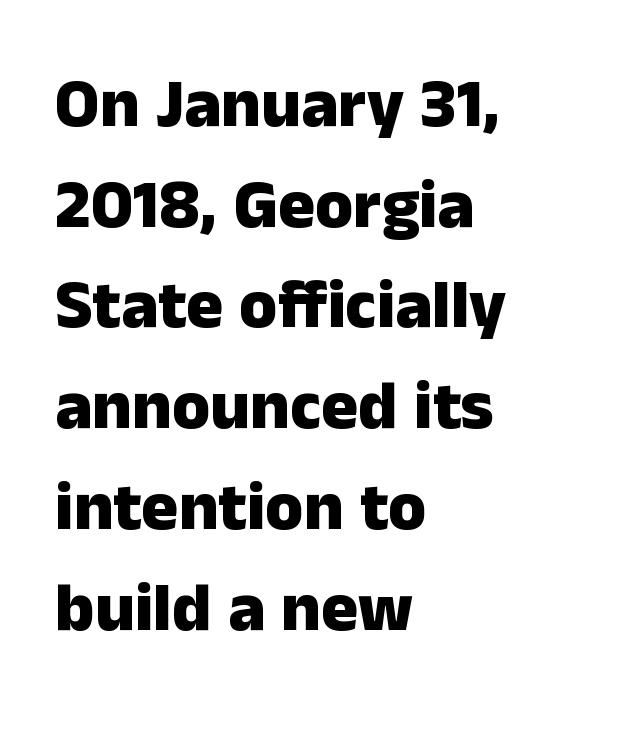
Q: Is the text bold? A: Yes.
Q: Is the text italic (slanted)? A: No, it is upright.
Q: Is the typeface a serif or a sans-serif typeface? A: Sans-serif.
Q: Is the text underlined? A: No.
Q: How is the paragraph aligned? A: Left-aligned.
Q: Is the spacing between letters normal or unusually wide? A: Normal.
Q: Is the spacing between lines tight, normal or loose? A: Normal.
Q: Width (condensed, normal, or wide)? A: Normal.
Q: Stroke contrast? A: Low.
Q: x-height? A: Medium.
Q: Monospaced? A: No.
